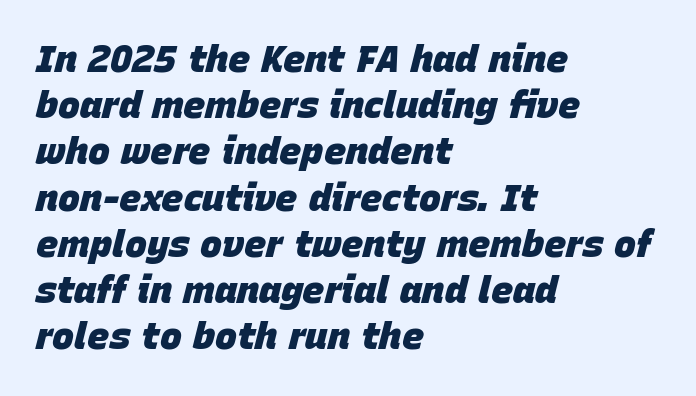
A dark, heavy texture on the line: the type is bold. There's an unmistakable incline to the writing here. Is this a fixed-width face? No — the glyphs have proportional, varying widths. Students, observe: this is what conventionally led text looks like. Does extra space separate the letters? No, they use regular spacing.
